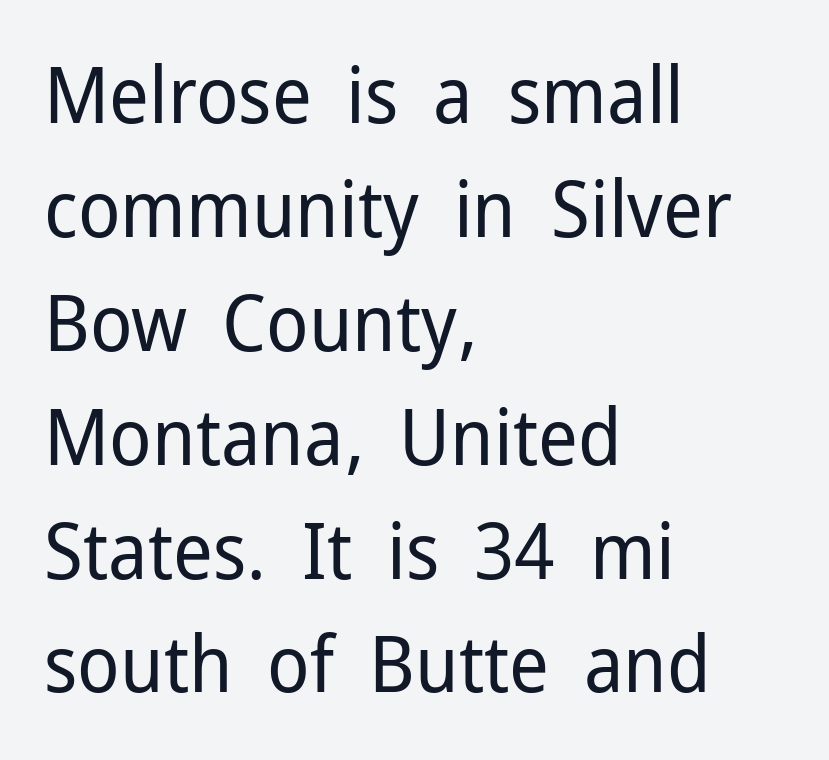
Nobody drew a line under any word here. Compared with typical body copy, the letter spacing here is the same. Is there any slant? The stems are plumb. Stroke mass is kept to a normal reading level or below. These lines stack with their left ends in a neat column.
